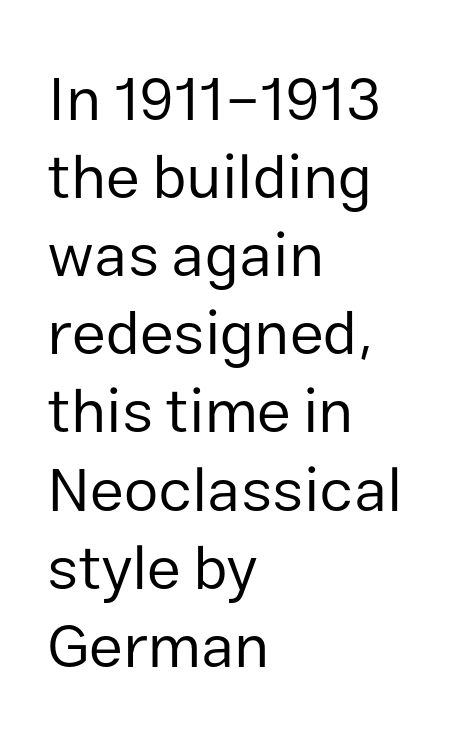
{"serif": "no", "italic": "no", "bold": "no", "weight": "regular", "width": "normal", "stroke_contrast": "low", "x_height": "medium", "monospaced": "no", "underline": "no", "align": "left", "line_spacing": "normal", "line_spacing_ratio": 1.26, "letter_spacing": "normal", "letter_spacing_em": 0.0, "glyph_px": 62}
